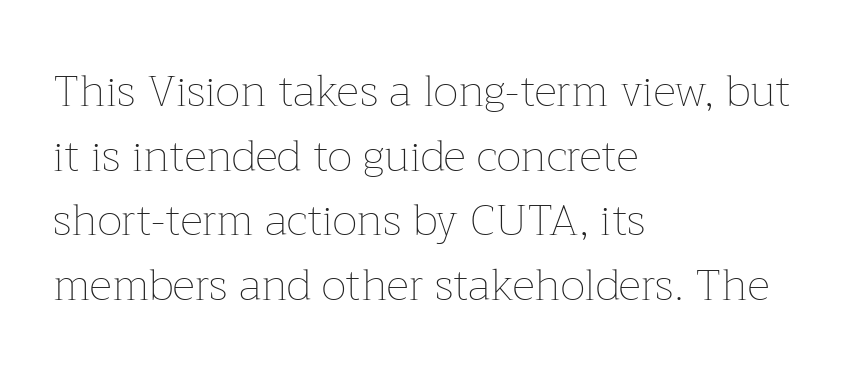
The image shows 44 px thin type, upright; set left-aligned, normal line spacing (1.47x), normal letter spacing, not underlined; low stroke contrast and a medium x-height.
